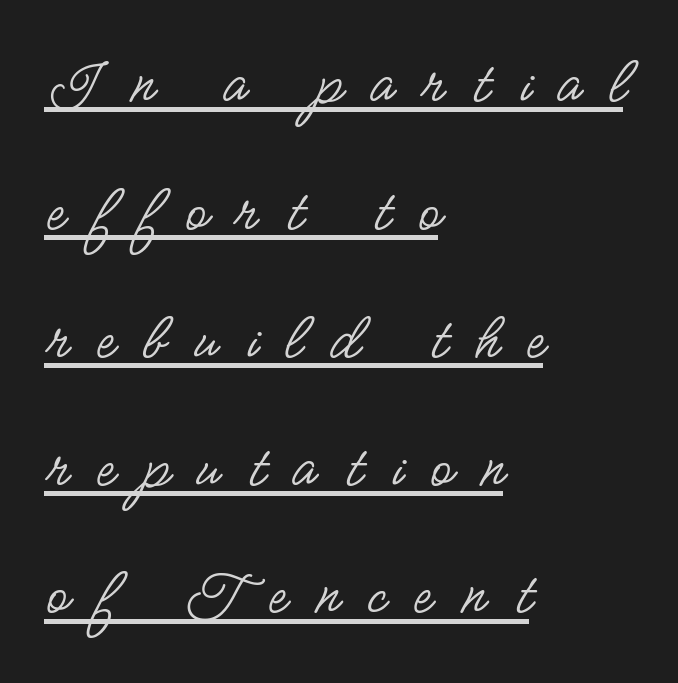
{"serif": "no", "bold": "no", "weight": "regular", "width": "condensed", "stroke_contrast": "low", "x_height": "small", "monospaced": "no", "underline": "yes", "align": "left", "line_spacing_ratio": 1.88, "letter_spacing": "wide", "letter_spacing_em": 0.41, "glyph_px": 68}
